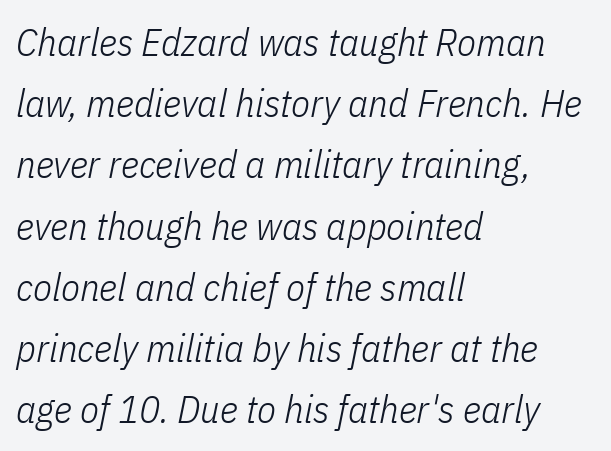
This rendering features lettering with no underline. Evenly set lines give the paragraph a standard silhouette. The letters advance in unequal steps, a hallmark of proportional type. The letterforms sit shoulder to shoulder at normal distance.
